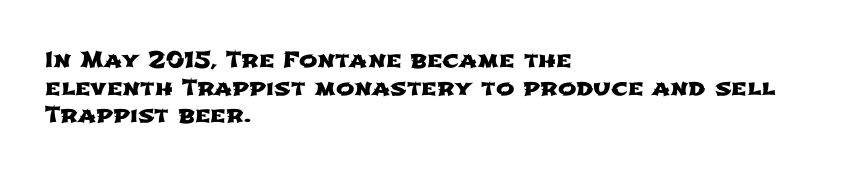
{"underline": "no", "align": "left", "line_spacing": "normal", "line_spacing_ratio": 1.26, "letter_spacing": "normal", "letter_spacing_em": 0.0, "glyph_px": 22}
